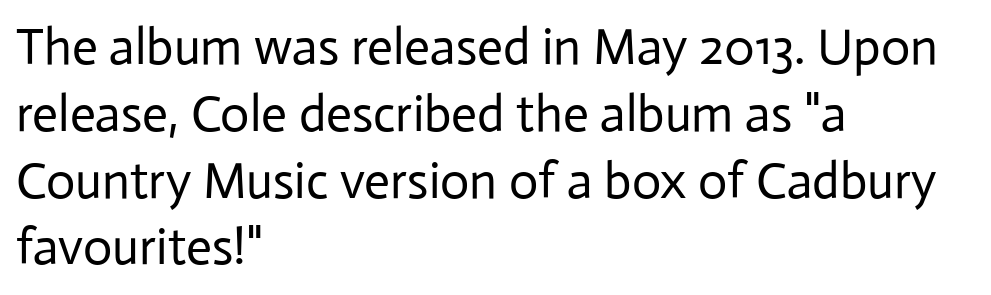
{"serif": "no", "italic": "no", "bold": "no", "weight": "regular", "width": "normal", "stroke_contrast": "low", "x_height": "medium", "monospaced": "no", "underline": "no", "align": "left", "line_spacing": "normal", "line_spacing_ratio": 1.31, "letter_spacing": "normal", "letter_spacing_em": 0.0, "glyph_px": 51}
